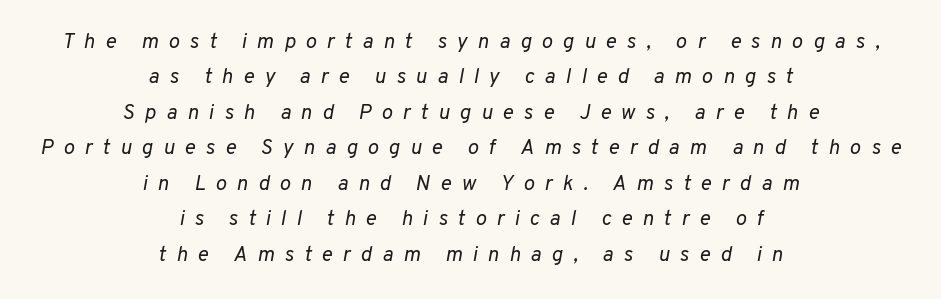
The passage shown has open, widely tracked lettering throughout. Type without underlining. The passage shown stacks its lines at a standard gap. If you drew a line through each stem, it would be angled. If you folded the block vertically in half, each line would mirror itself in length. No extra ink here — the face is not bold.
